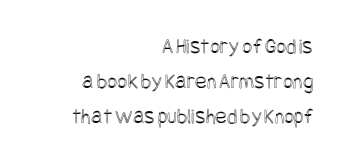
In CSS terms this would be text-align: right. How would I describe the line gaps? Plain and ordinary. Characters remain perfectly vertical along every line. Decoration check: the copy has no underline.
